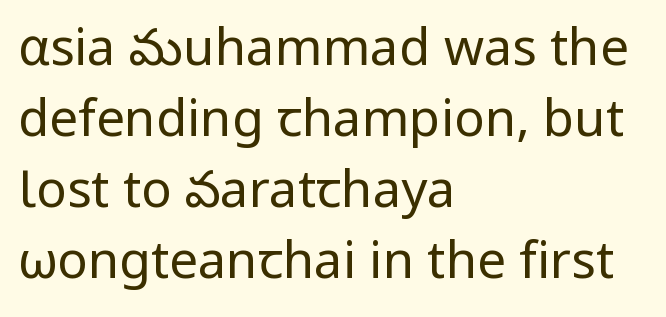
This rendering uses left alignment, leaving the right contour irregular. Ordinary non-slanted type is in use. This sample has the flowing, uneven cadence of proportional lettering. The glyphs in this specimen are sans serif. The cut favours lightness, reaching ordinary text weight at its darkest. The space beneath each line is pristine and unruled.
